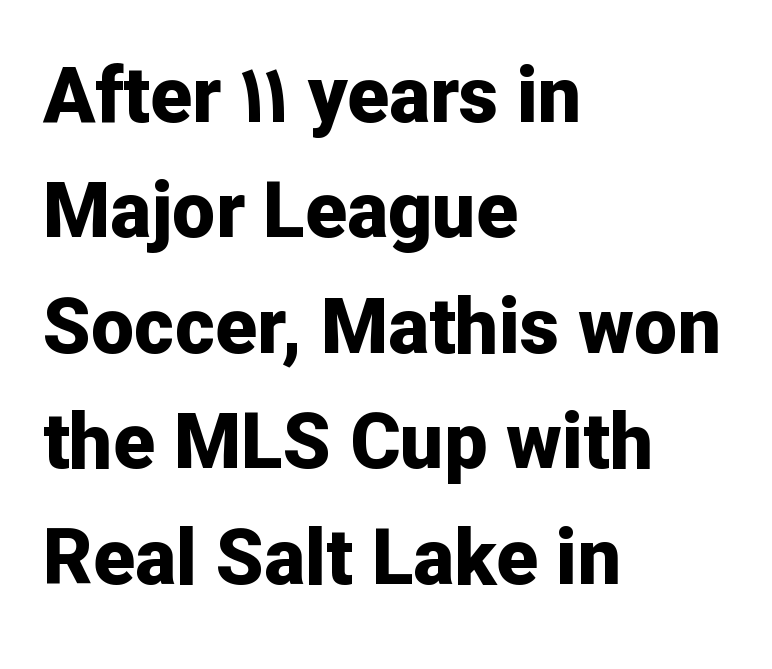
{"serif": "no", "italic": "no", "bold": "yes", "weight": "bold", "width": "normal", "stroke_contrast": "low", "x_height": "medium", "monospaced": "no", "underline": "no", "align": "left", "line_spacing": "normal", "line_spacing_ratio": 1.5, "letter_spacing": "normal", "letter_spacing_em": 0.0, "glyph_px": 77}
